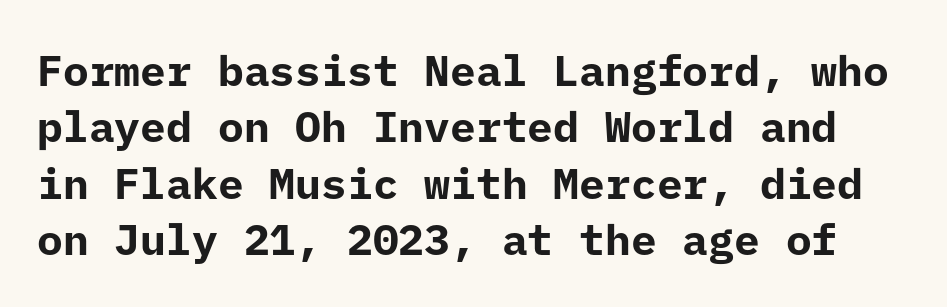
The image shows 43 px bold sans-serif type, upright; set normal line spacing (1.31x), normal letter spacing, not underlined; low stroke contrast and a medium x-height.
